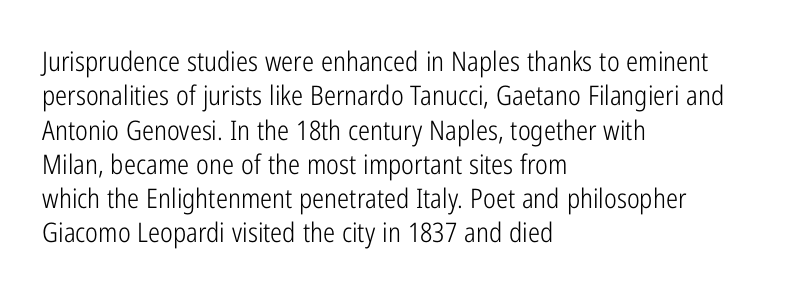
The image shows 27 px text type, upright; set left-aligned, normal line spacing (1.27x), normal letter spacing, not underlined.
